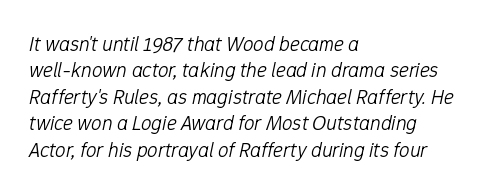
{"italic": "yes", "lean": "right", "slant_degrees": 12, "bold": "no", "underline": "no", "align": "left", "line_spacing": "normal", "line_spacing_ratio": 1.26, "letter_spacing": "normal", "letter_spacing_em": 0.0, "glyph_px": 21}
